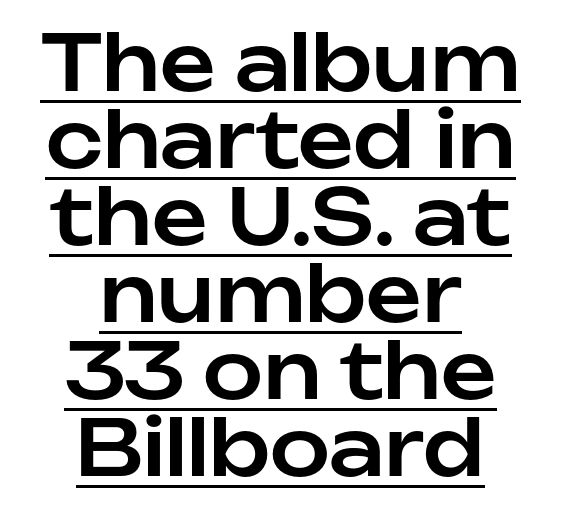
{"serif": "no", "italic": "no", "width": "normal", "stroke_contrast": "low", "x_height": "medium", "monospaced": "no", "underline": "yes", "align": "center", "line_spacing": "tight", "line_spacing_ratio": 1.0, "letter_spacing": "normal", "letter_spacing_em": 0.0, "glyph_px": 77}
